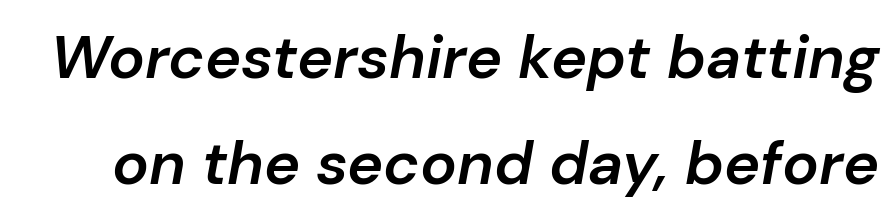
These lines are rendered in a variable-pitch font. Does the weight exceed regular? Yes, but only to semibold. You can tell it's italic because the verticals aren't actually vertical. The glyphs are unaccompanied by any horizontal stroke below them. Look at the tracking — it's just the regular setting, nothing added.
